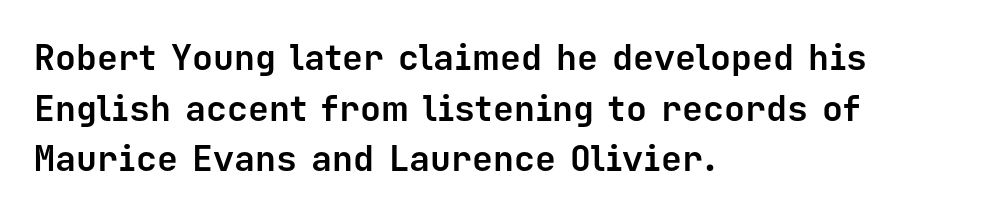
{"serif": "no", "italic": "no", "bold": "yes", "weight": "bold", "width": "normal", "stroke_contrast": "low", "x_height": "medium", "monospaced": "yes", "underline": "no", "align": "left", "line_spacing": "normal", "line_spacing_ratio": 1.45, "letter_spacing": "normal", "letter_spacing_em": 0.0, "glyph_px": 35}
